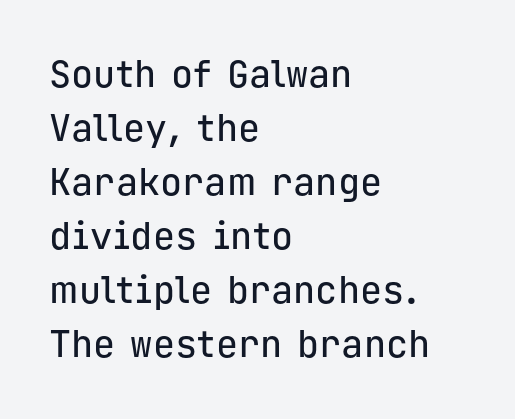
Q: Is the text italic (slanted)? A: No, it is upright.
Q: Is the typeface a serif or a sans-serif typeface? A: Sans-serif.
Q: Is the text underlined? A: No.
Q: How is the paragraph aligned? A: Left-aligned.
Q: Is the spacing between letters normal or unusually wide? A: Normal.
Q: Is the spacing between lines tight, normal or loose? A: Normal.
Q: Width (condensed, normal, or wide)? A: Normal.
Q: Stroke contrast? A: Low.
Q: x-height? A: Medium.
Q: Monospaced? A: Yes.
